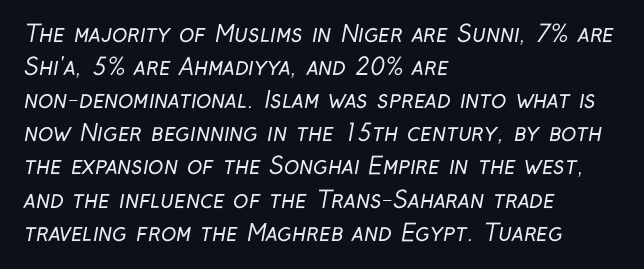
Q: Is the text bold? A: No.
Q: Is the text underlined? A: No.
Q: How is the paragraph aligned? A: Left-aligned.
Q: Is the spacing between letters normal or unusually wide? A: Normal.
Q: Is the spacing between lines tight, normal or loose? A: Normal.
